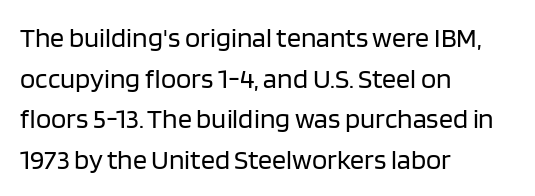
{"serif": "no", "italic": "no", "bold": "no", "weight": "regular", "width": "normal", "stroke_contrast": "low", "x_height": "large", "monospaced": "no", "underline": "no", "align": "left", "line_spacing": "normal", "line_spacing_ratio": 1.45, "letter_spacing": "normal", "letter_spacing_em": 0.0, "glyph_px": 28}
